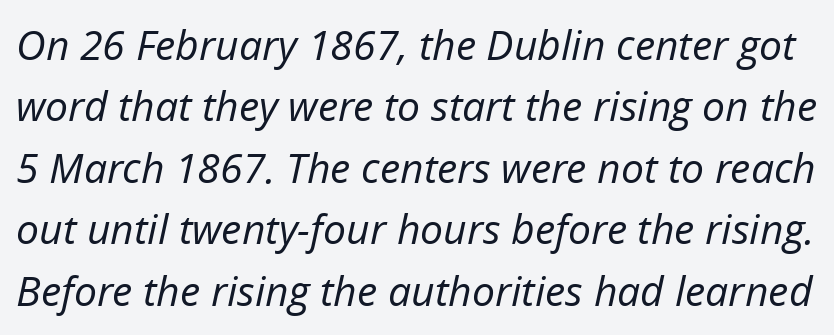
Q: Is the text bold? A: No.
Q: Is the text italic (slanted)? A: Yes, it leans right by about 12 degrees.
Q: Is the text underlined? A: No.
Q: Is the spacing between letters normal or unusually wide? A: Normal.
Q: Is the spacing between lines tight, normal or loose? A: Normal.
Q: Width (condensed, normal, or wide)? A: Normal.
Q: Stroke contrast? A: Low.
Q: x-height? A: Medium.
Q: Monospaced? A: No.
